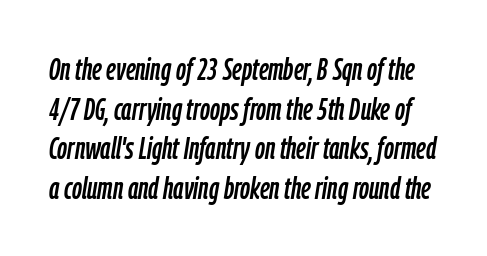
{"italic": "yes", "lean": "right", "slant_degrees": 9, "width": "condensed", "stroke_contrast": "low", "x_height": "medium", "monospaced": "no", "underline": "no", "line_spacing": "normal", "line_spacing_ratio": 1.28, "letter_spacing": "normal", "letter_spacing_em": 0.0, "glyph_px": 31}
